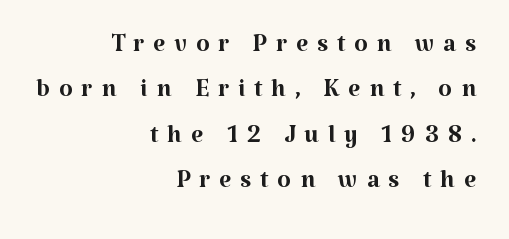
Q: Is the text bold? A: No.
Q: Is the text italic (slanted)? A: No, it is upright.
Q: Is the typeface a serif or a sans-serif typeface? A: Serif.
Q: Is the text underlined? A: No.
Q: How is the paragraph aligned? A: Right-aligned.
Q: Is the spacing between letters normal or unusually wide? A: Unusually wide.
Q: Is the spacing between lines tight, normal or loose? A: Normal.
Q: Width (condensed, normal, or wide)? A: Normal.
Q: Stroke contrast? A: Medium.
Q: x-height? A: Medium.
Q: Monospaced? A: No.
